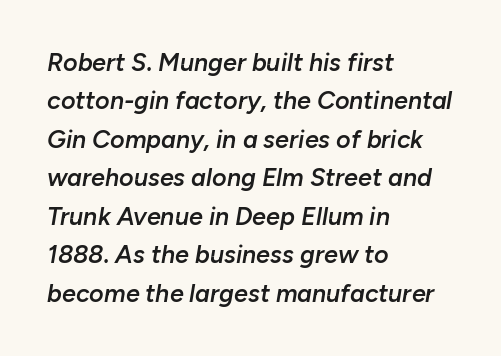
Q: Is the text bold? A: Semi-bold.
Q: Is the text italic (slanted)? A: Yes, it leans right by about 10 degrees.
Q: Is the text underlined? A: No.
Q: How is the paragraph aligned? A: Left-aligned.
Q: Is the spacing between letters normal or unusually wide? A: Normal.
Q: Is the spacing between lines tight, normal or loose? A: Normal.
